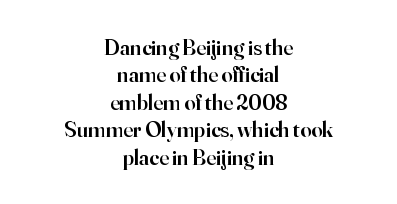
How are the letters spaced? Ordinarily, with no added tracking. Alignment: centered. If you measured baseline to baseline, you'd find a middling distance. The specimen omits any rule beneath the text block's lines. Caption: semibold face, moderately heavy strokes.
